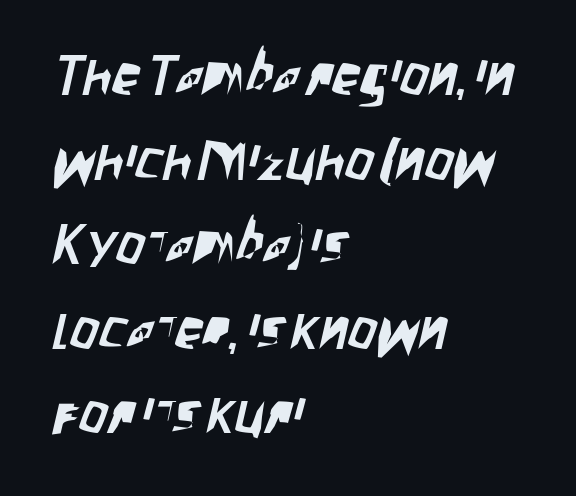
{"serif": "no", "width": "condensed", "stroke_contrast": "low", "x_height": "large", "monospaced": "no", "underline": "no", "align": "left", "line_spacing": "normal", "line_spacing_ratio": 1.51, "letter_spacing": "normal", "letter_spacing_em": 0.0, "glyph_px": 56}
